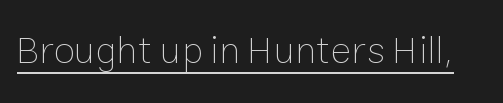
Q: Is the text bold? A: No.
Q: Is the text italic (slanted)? A: No, it is upright.
Q: Is the text underlined? A: Yes.
Q: Is the spacing between letters normal or unusually wide? A: Normal.
Q: Width (condensed, normal, or wide)? A: Normal.
Q: Stroke contrast? A: Low.
Q: x-height? A: Medium.
Q: Monospaced? A: No.
